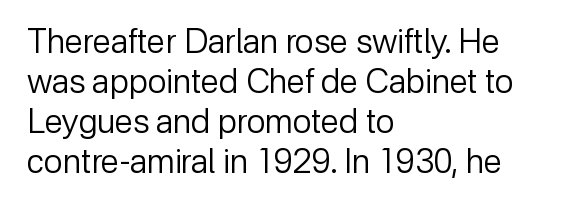
The face used here is proportionally spaced, like ordinary book or web type. The tracking reads as untouched default to a designer's eye. Style check: upright. The lines are quadded left.
